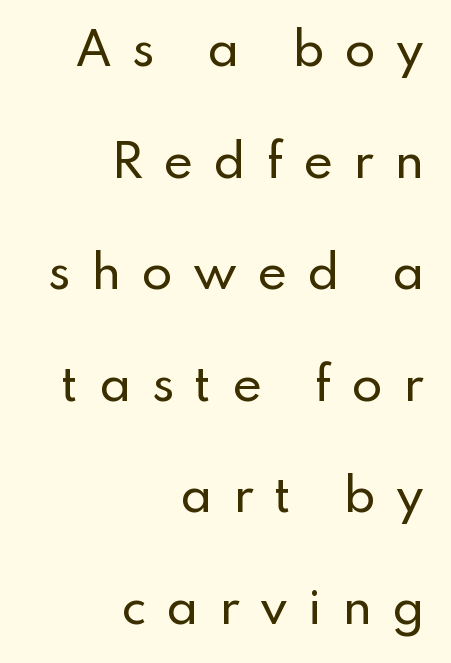
The passage shown is typed in a proportional face where columns would drift. The type family on display is of the sans-serif kind. Underline: absent. A typesetter would call this heavily tracked-out type. Short and long lines alike share a common ending point at right. The passage shown stacks its lines with a broad gap.
